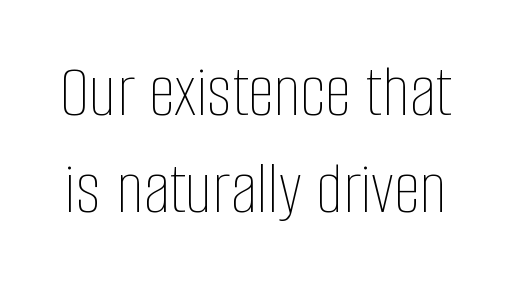
Each letter keeps its own natural width here, so spacing adapts to shape. Glyph-to-glyph distance matches everyday printed text. The strip under each line holds only bare page. Each stroke keeps to a modest, everyday thickness or less.
